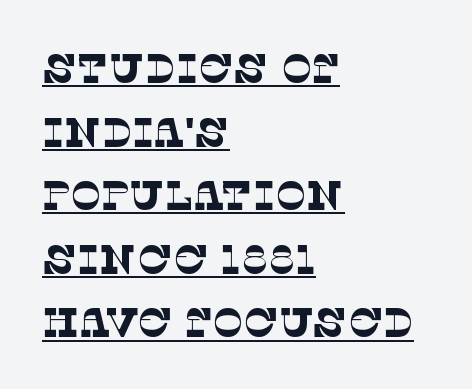
Q: Is the text bold? A: No.
Q: Is the typeface a serif or a sans-serif typeface? A: Serif.
Q: Is the text underlined? A: Yes.
Q: How is the paragraph aligned? A: Left-aligned.
Q: Is the spacing between letters normal or unusually wide? A: Normal.
Q: Is the spacing between lines tight, normal or loose? A: Normal.
Q: Width (condensed, normal, or wide)? A: Normal.
Q: Stroke contrast? A: Low.
Q: x-height? A: Large.
Q: Monospaced? A: No.
